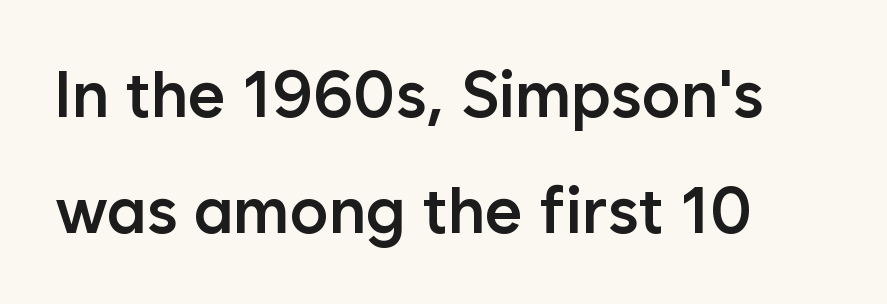
Is the letter spacing exaggerated? No — it looks like the ordinary default. The paragraph has a hard left edge and a soft right edge. Weight: semibold (demi). Descender tails drop into unmarked territory.
